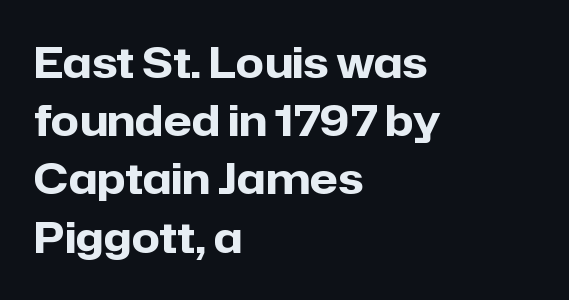
Q: Is the text bold? A: Yes.
Q: Is the text italic (slanted)? A: No, it is upright.
Q: Is the typeface a serif or a sans-serif typeface? A: Sans-serif.
Q: Is the text underlined? A: No.
Q: How is the paragraph aligned? A: Left-aligned.
Q: Is the spacing between letters normal or unusually wide? A: Normal.
Q: Is the spacing between lines tight, normal or loose? A: Normal.
Q: Width (condensed, normal, or wide)? A: Normal.
Q: Stroke contrast? A: Low.
Q: x-height? A: Medium.
Q: Monospaced? A: No.
